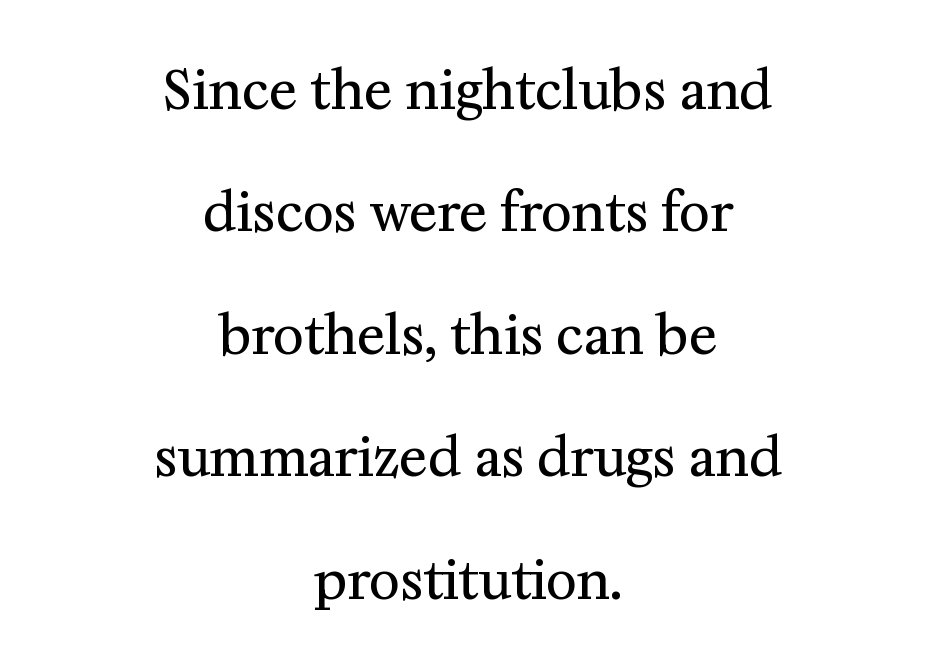
Words float on clear page, feet unadorned. Horizontal alignment here is central, giving a formal, balanced look. These lines are rendered in a variable-pitch font. A light-to-regular cut is what we see here. These lines keep a tight, regular rhythm from letter to letter. Letterform terminals end in serifs throughout the passage.
